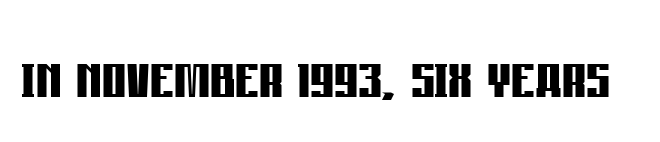
{"serif": "no", "italic": "no", "bold": "yes", "weight": "semibold", "width": "condensed", "stroke_contrast": "low", "x_height": "large", "monospaced": "no", "underline": "no", "letter_spacing": "normal", "letter_spacing_em": 0.0, "glyph_px": 75}
